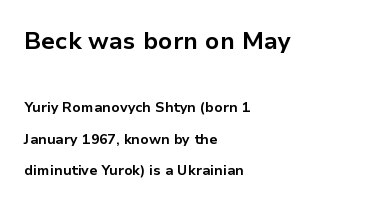
The image shows 24 px bold type, upright; set left-aligned, loose line spacing (2.25x), normal letter spacing, not underlined; the first (top) block is 1.71x larger.
